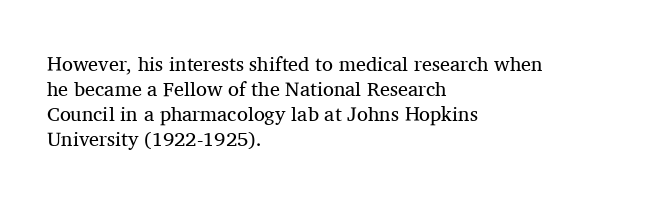
Underline: absent. These glyphs show unthickened strokes, regular width or finer. The leading is moderate, giving the passage an even texture. Upright lettering throughout.
